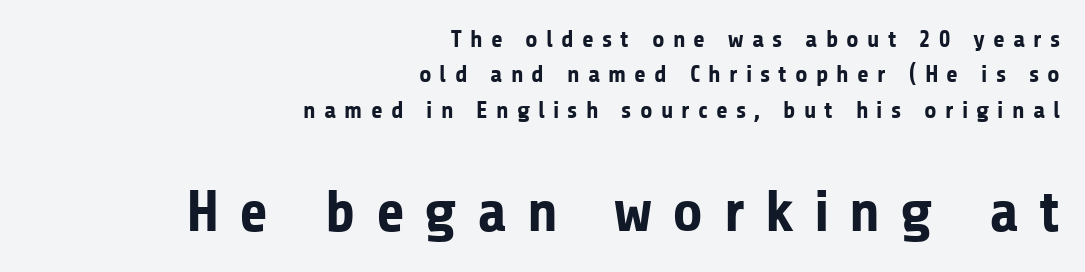
Q: Is the text bold? A: Yes.
Q: Is the text italic (slanted)? A: No, it is upright.
Q: Is the typeface a serif or a sans-serif typeface? A: Sans-serif.
Q: Is the text underlined? A: No.
Q: How is the paragraph aligned? A: Right-aligned.
Q: Is the spacing between letters normal or unusually wide? A: Unusually wide.
Q: Is the spacing between lines tight, normal or loose? A: Normal.
Q: Which block of text is set in a larger size, the first (top) or the second (bottom)? A: The second (bottom) one.
Q: Width (condensed, normal, or wide)? A: Normal.
Q: Stroke contrast? A: Low.
Q: x-height? A: Medium.
Q: Monospaced? A: No.
